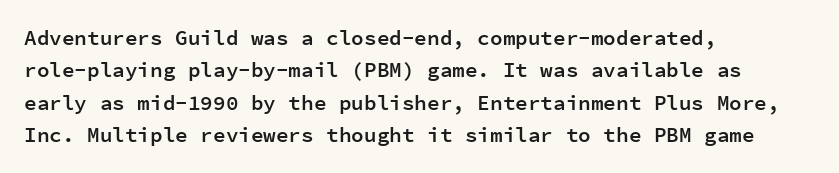
Italic? Not at all — the glyphs are vertical. Visually the block forms a straight wall on the left and a jagged coastline on the right. The horizontal fit of the characters is conventional and even. No word sits above an underline.
